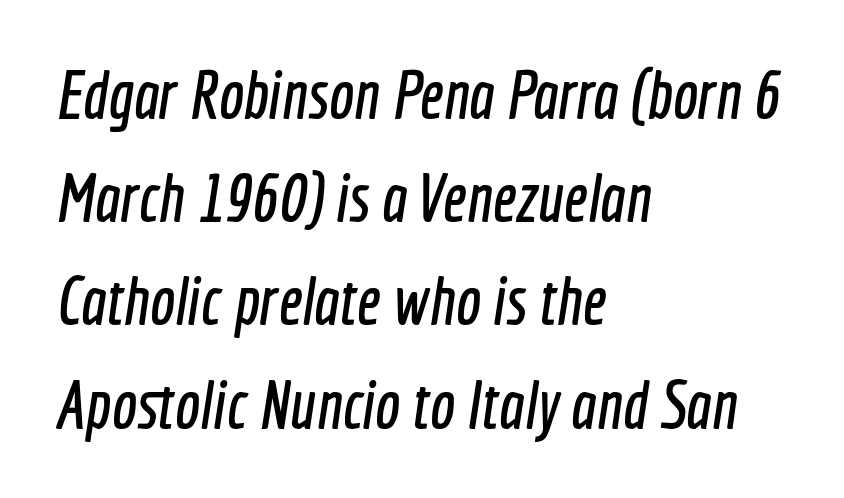
The image shows 67 px condensed sans-serif type; set left-aligned, normal line spacing (1.54x), normal letter spacing, not underlined; a medium x-height.
